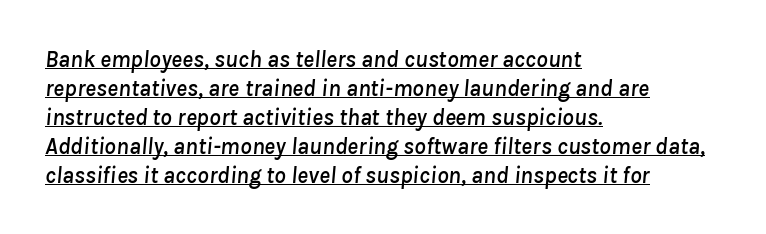
The image shows 23 px text type, italic (leaning right); set left-aligned, normal line spacing (1.26x), normal letter spacing, underlined.
